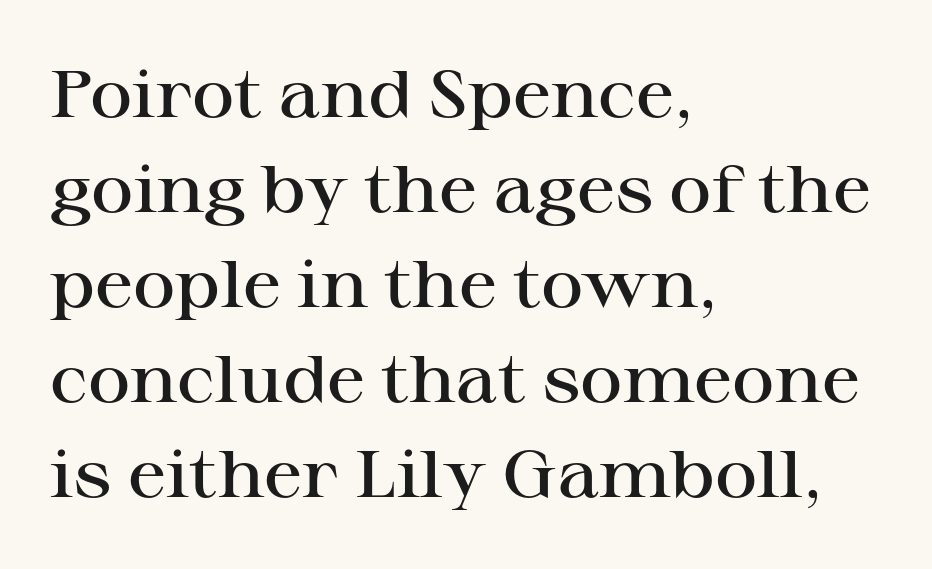
The image shows 65 px semibold, wide serif type, upright; set left-aligned, normal line spacing (1.46x), normal letter spacing, not underlined; high stroke contrast and a medium x-height.
